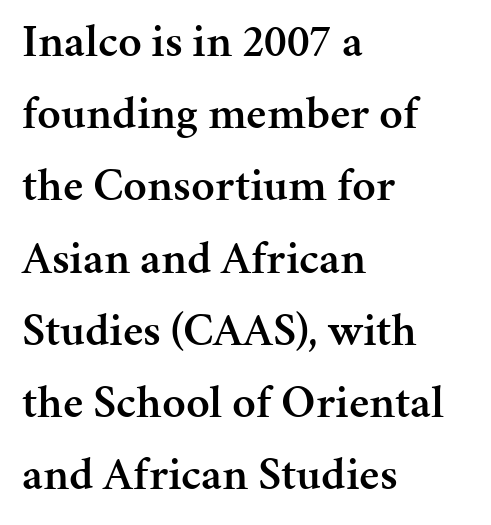
The image shows 46 px semibold serif type, upright; set left-aligned, normal line spacing (1.57x), normal letter spacing, not underlined; medium stroke contrast and a medium x-height.
